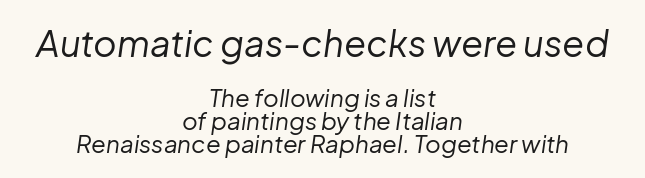
{"italic": "yes", "lean": "right", "slant_degrees": 8, "bold": "no", "weight": "regular", "width": "normal", "stroke_contrast": "low", "x_height": "medium", "monospaced": "no", "underline": "no", "align": "center", "line_spacing": "tight", "line_spacing_ratio": 0.95, "letter_spacing": "normal", "letter_spacing_em": 0.0, "larger_block": "first", "size_ratio": 1.5, "glyph_px": 36}
